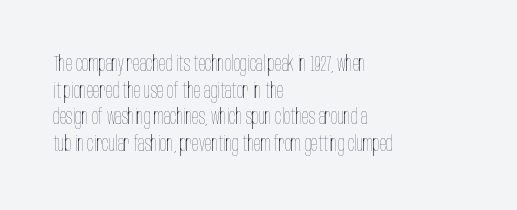
The image shows 22 px text type, upright; set left-aligned, line spacing 1.21x, normal letter spacing, not underlined.
